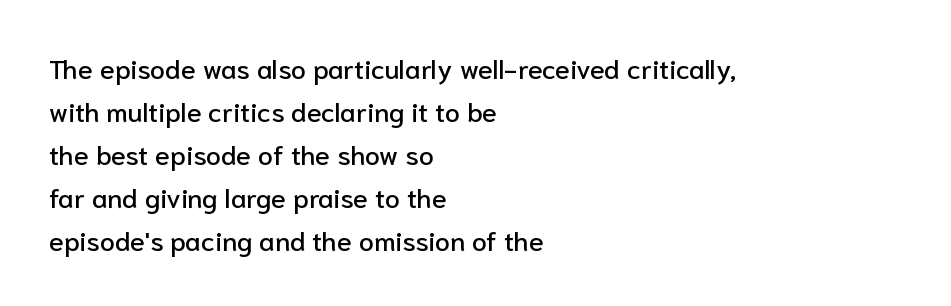
Notice how descenders clear the ascenders below comfortably — that's standard leading. Rendered with straight, roman letterforms. These lines keep a tight, regular rhythm from letter to letter. Only glyphs here, with clear space below each row. Line beginnings align vertically; line endings do not.
